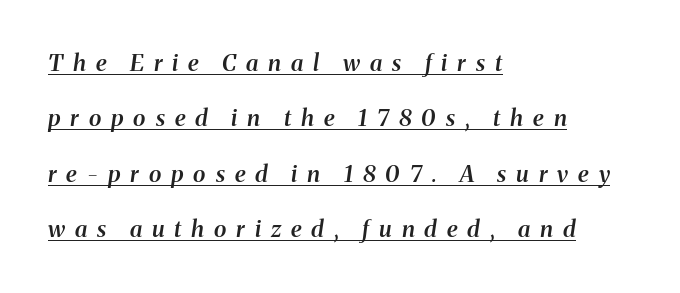
{"italic": "yes", "lean": "right", "slant_degrees": 8, "bold": "semi", "underline": "yes", "align": "left", "line_spacing": "loose", "line_spacing_ratio": 2.41, "letter_spacing": "wide", "letter_spacing_em": 0.43, "glyph_px": 23}
